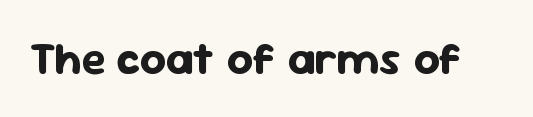
Q: Is the text bold? A: Yes.
Q: Is the text italic (slanted)? A: No, it is upright.
Q: Is the typeface a serif or a sans-serif typeface? A: Sans-serif.
Q: Is the text underlined? A: No.
Q: Is the spacing between letters normal or unusually wide? A: Normal.
Q: Width (condensed, normal, or wide)? A: Normal.
Q: Stroke contrast? A: Low.
Q: x-height? A: Medium.
Q: Monospaced? A: No.
